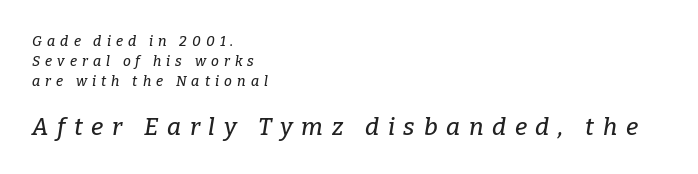
The image shows 24 px text type, italic (leaning right); set left-aligned, normal line spacing (1.44x), unusually wide letter spacing (+0.36 em), not underlined; the second (bottom) block is 1.71x larger.
